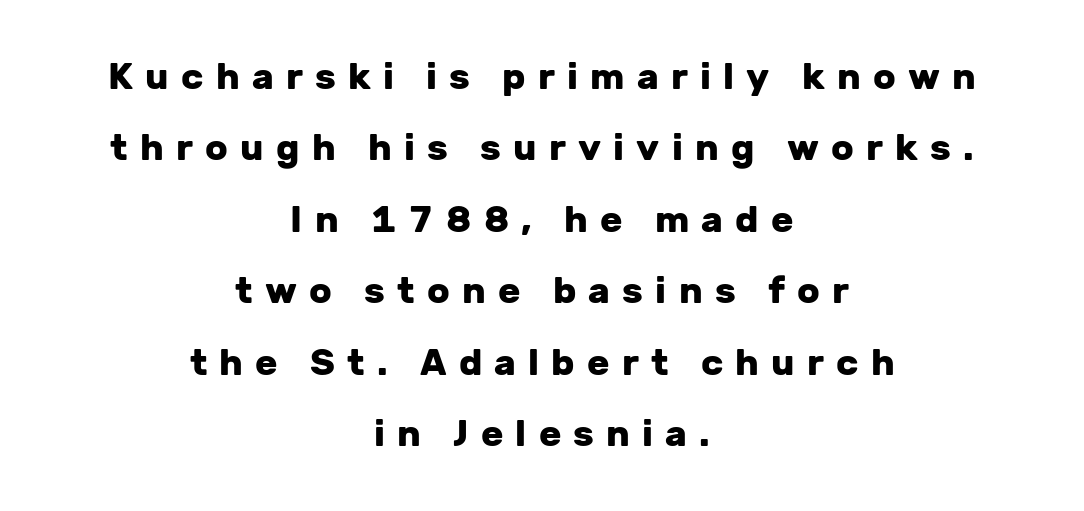
Each line is balanced around a shared central axis. The sample has been set heavy, in full bold. Regarding leading, the lines here are spaced well apart. Look at the bottom of the vertical strokes: they stop flat, with no serifs. Here the designer chose a conventional face with non-uniform glyph widths. The type is letterspaced generously, with wide tracking.
